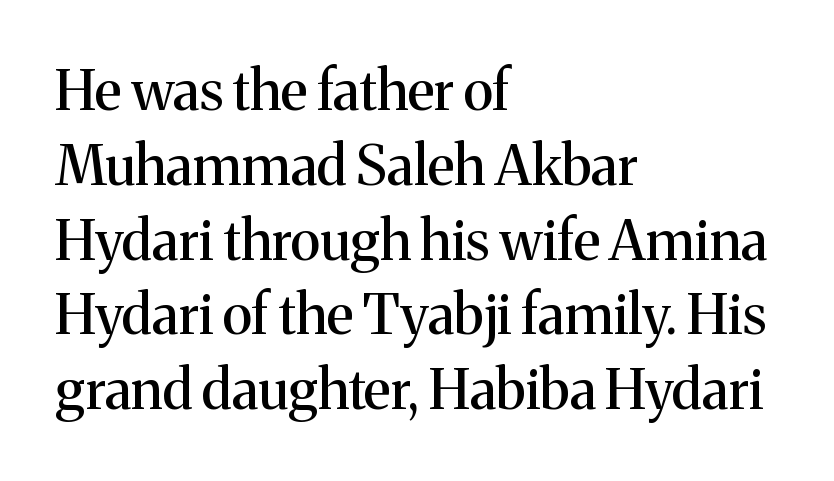
{"serif": "yes", "italic": "no", "width": "normal", "stroke_contrast": "medium", "x_height": "medium", "monospaced": "no", "underline": "no", "align": "left", "line_spacing": "normal", "line_spacing_ratio": 1.36, "letter_spacing": "normal", "letter_spacing_em": 0.0, "glyph_px": 55}
